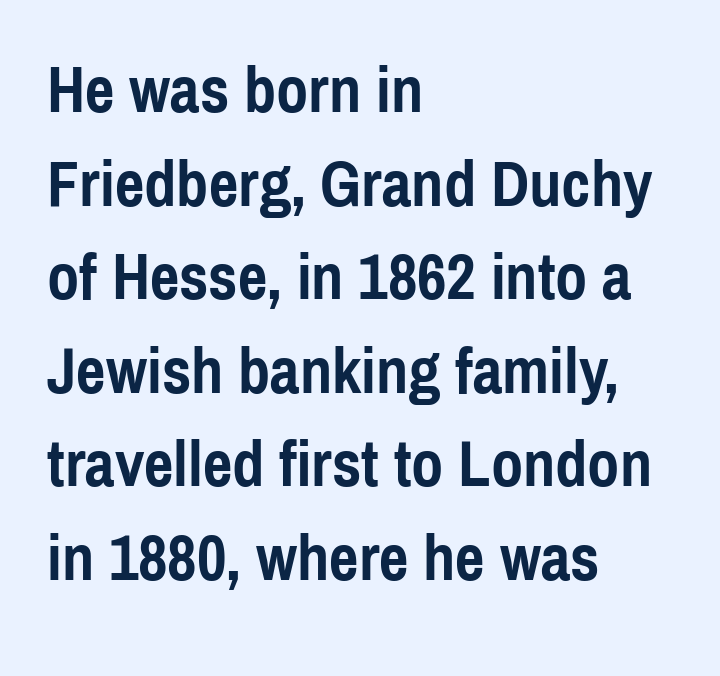
The specimen reads as upright at a glance. Quick note: underline off. In terms of leading, this rendering sits right in the middle. You could not count columns in this text — the font is proportionally spaced. Nope, no serifs anywhere on these letters. What stands out about the letter spacing? Nothing — it is the standard amount.
